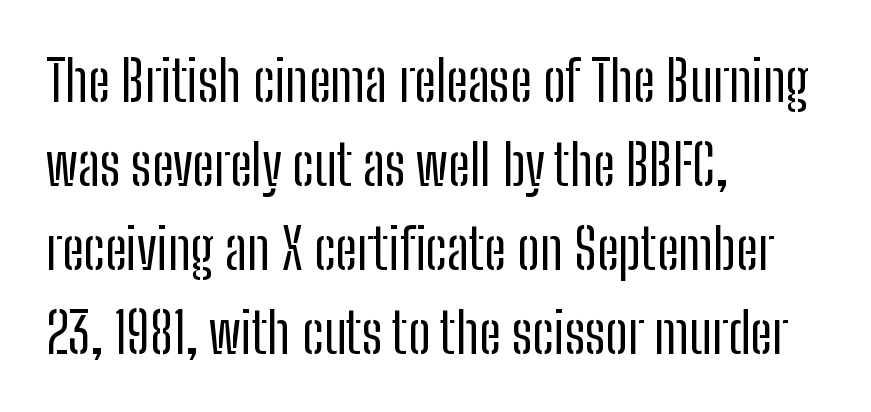
The image shows 56 px regular-weight, condensed sans-serif type, upright; set left-aligned, normal line spacing (1.5x), normal letter spacing, not underlined; low stroke contrast and a medium x-height.
